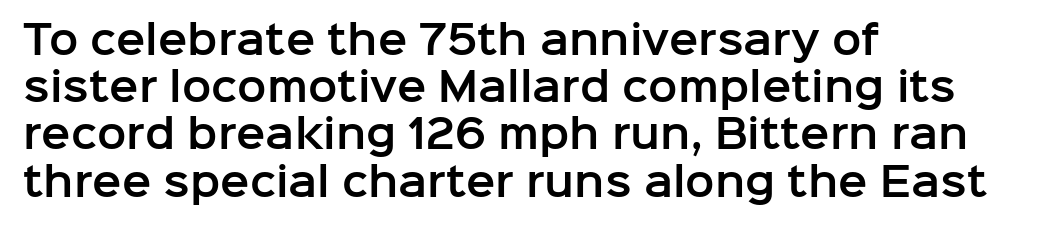
Q: Is the text italic (slanted)? A: No, it is upright.
Q: Is the typeface a serif or a sans-serif typeface? A: Sans-serif.
Q: Is the text underlined? A: No.
Q: How is the paragraph aligned? A: Left-aligned.
Q: Is the spacing between letters normal or unusually wide? A: Normal.
Q: Width (condensed, normal, or wide)? A: Normal.
Q: Stroke contrast? A: Low.
Q: x-height? A: Medium.
Q: Monospaced? A: No.
